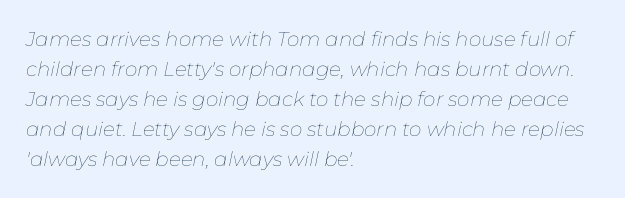
The image shows 20 px text type, italic (leaning right); set left-aligned, normal line spacing (1.5x), normal letter spacing, not underlined.
